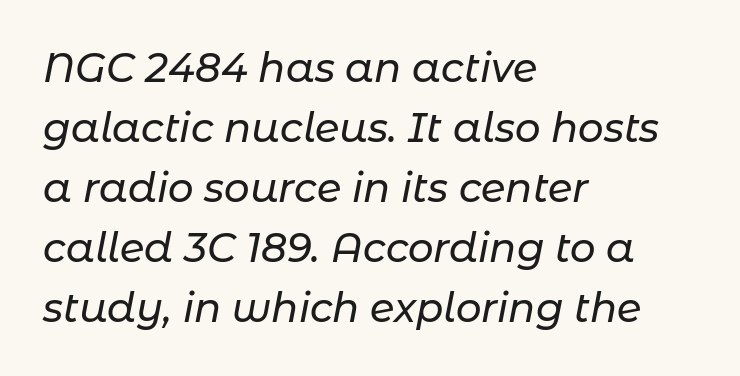
The image shows 40 px text type, italic (leaning right); set left-aligned, normal line spacing (1.5x), normal letter spacing, not underlined; low stroke contrast and a medium x-height.
